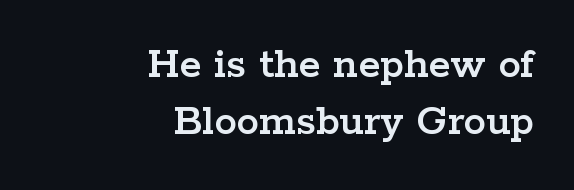
The letterforms sit shoulder to shoulder at normal distance. Rule under the text: the space is simply empty. The lettering holds an erect, upright posture throughout. The paragraph shown leans on its right margin. The passage shown is typed in a proportional face where columns would drift.
